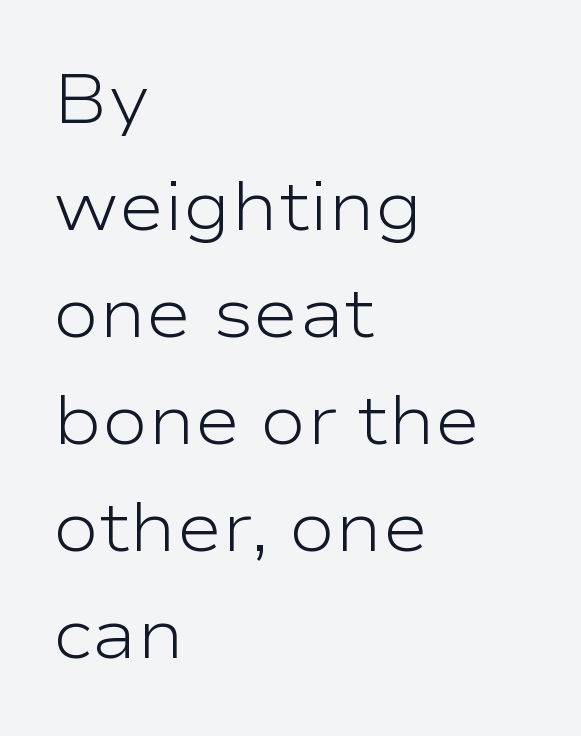
These lines are rendered in a variable-pitch font. Unbolded letterforms with no extra heft. Vertical spacing — default. Caption: multi-line text, flush left, ragged right. No extra tracking has been applied to these lines.
